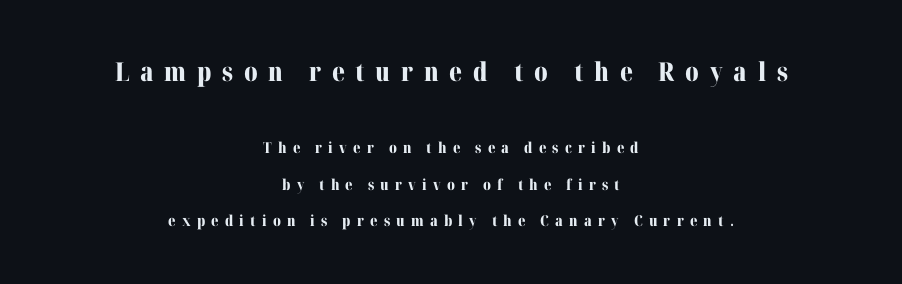
{"italic": "no", "bold": "yes", "underline": "no", "align": "center", "line_spacing": "loose", "line_spacing_ratio": 2.41, "letter_spacing": "wide", "letter_spacing_em": 0.41, "larger_block": "first", "size_ratio": 1.73, "glyph_px": 26}
